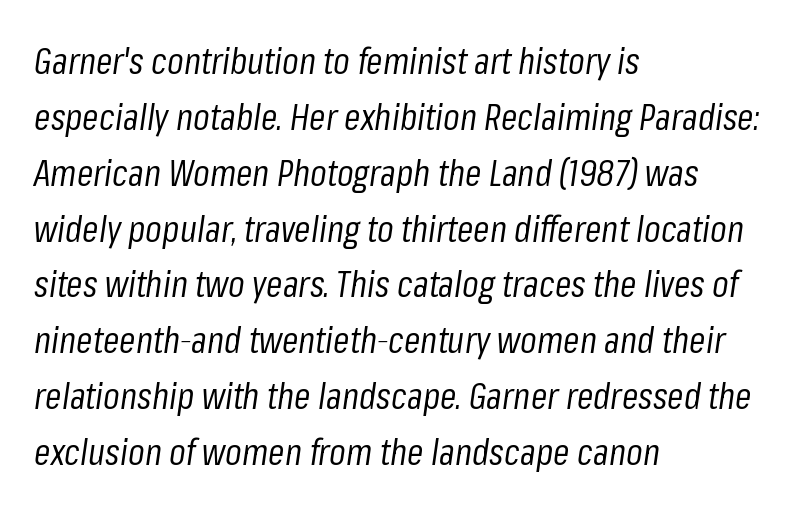
Q: Is the text bold? A: No.
Q: Is the text italic (slanted)? A: Yes, it leans right by about 8 degrees.
Q: Is the text underlined? A: No.
Q: How is the paragraph aligned? A: Left-aligned.
Q: Is the spacing between letters normal or unusually wide? A: Normal.
Q: Is the spacing between lines tight, normal or loose? A: Normal.
Q: Width (condensed, normal, or wide)? A: Condensed.
Q: Stroke contrast? A: Low.
Q: x-height? A: Medium.
Q: Monospaced? A: No.
